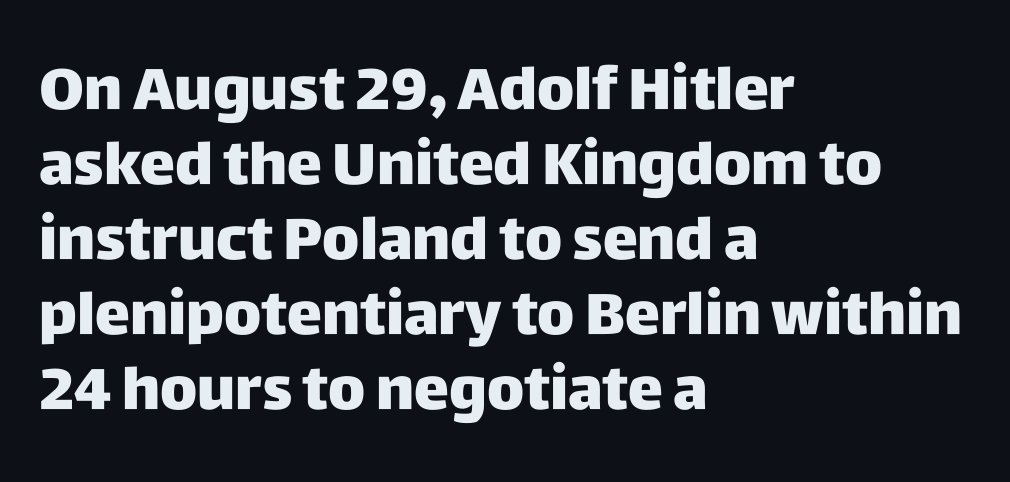
Q: Is the text bold? A: Yes.
Q: Is the text italic (slanted)? A: No, it is upright.
Q: Is the typeface a serif or a sans-serif typeface? A: Sans-serif.
Q: Is the text underlined? A: No.
Q: How is the paragraph aligned? A: Left-aligned.
Q: Is the spacing between letters normal or unusually wide? A: Normal.
Q: Is the spacing between lines tight, normal or loose? A: Normal.
Q: Width (condensed, normal, or wide)? A: Normal.
Q: Stroke contrast? A: Low.
Q: x-height? A: Large.
Q: Monospaced? A: No.
